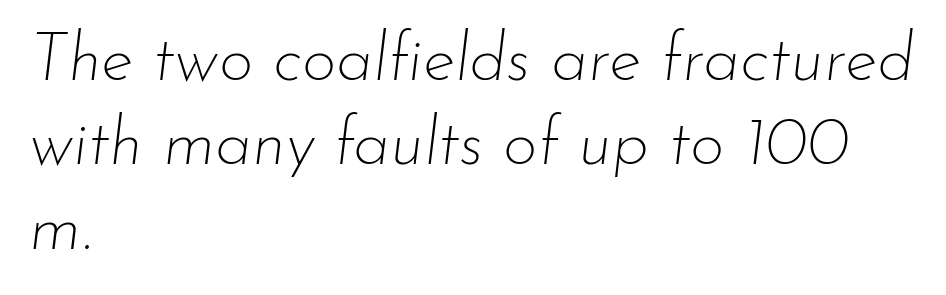
Weight: regular or lighter. This rendering features lettering with no underline. There's an unmistakable incline to the writing here. Students, note that the glyphs here touch the page at normal intervals. Caption: multi-line text, flush left, ragged right.
